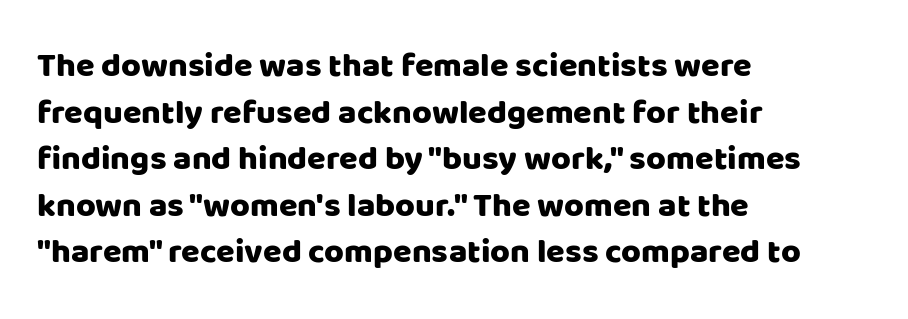
Q: Is the text italic (slanted)? A: No, it is upright.
Q: Is the typeface a serif or a sans-serif typeface? A: Sans-serif.
Q: Is the text underlined? A: No.
Q: How is the paragraph aligned? A: Left-aligned.
Q: Is the spacing between letters normal or unusually wide? A: Normal.
Q: Is the spacing between lines tight, normal or loose? A: Normal.
Q: Width (condensed, normal, or wide)? A: Normal.
Q: Stroke contrast? A: Low.
Q: x-height? A: Large.
Q: Monospaced? A: No.
